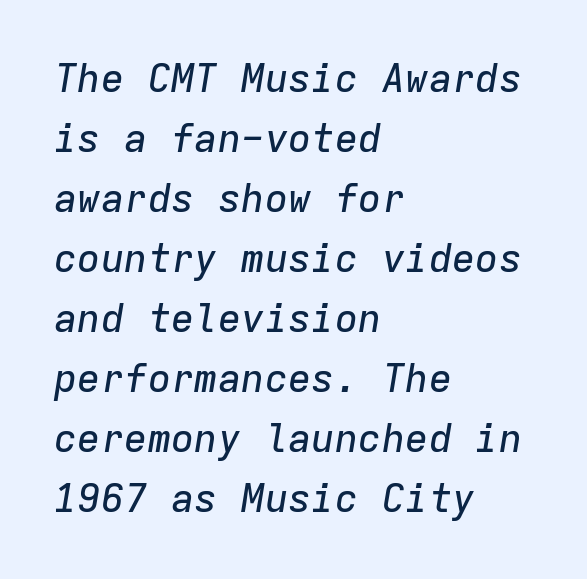
{"italic": "yes", "lean": "right", "slant_degrees": 9, "width": "normal", "stroke_contrast": "low", "x_height": "medium", "monospaced": "yes", "underline": "no", "align": "left", "line_spacing": "normal", "line_spacing_ratio": 1.54, "letter_spacing": "normal", "letter_spacing_em": 0.0, "glyph_px": 39}
